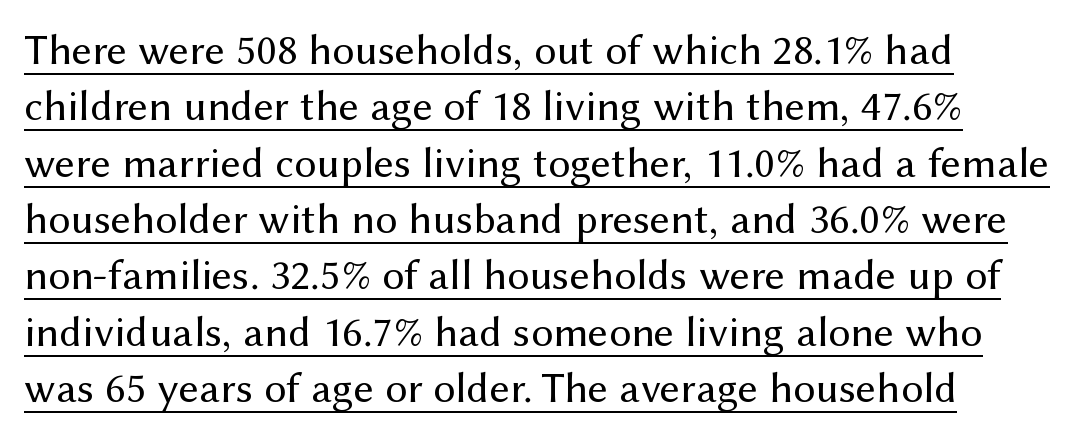
The image shows 44 px regular-weight sans-serif type, upright; set left-aligned, normal line spacing (1.28x), normal letter spacing, underlined; medium stroke contrast and a medium x-height.
